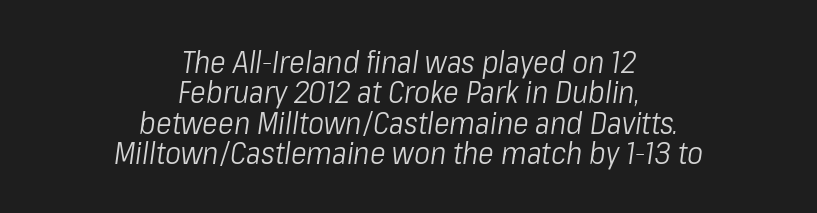
Designer's note — italics engaged. The strip under each line holds only bare page. Typeset on center — no edge is straight. Compared with typical body copy, the letter spacing here is the same. The letters advance in unequal steps, a hallmark of proportional type. Students, observe: this is what under-led, compact text looks like.
